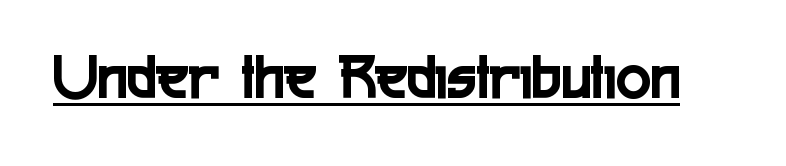
A continuous stroke trails under the words, as in a hyperlink. The rendering uses natural spacing where letterforms have individual widths. Italic: no, the glyphs are upright roman. Students, note that the glyphs here touch the page at normal intervals.
